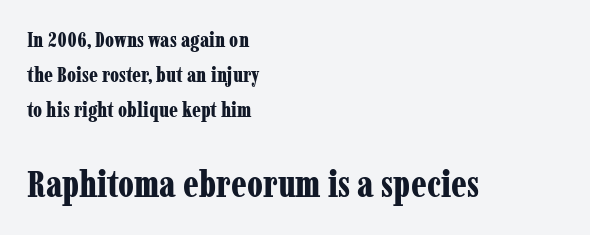
I'd describe the lettering as bold — thick and assertive. Note: smaller setting up top, larger setting below. If you drew a line through each stem, it would be perfectly vertical. Descenders hang freely into open space. This is serif lettering, the kind often seen in printed books. Interline gaps are of average width in this sample.
